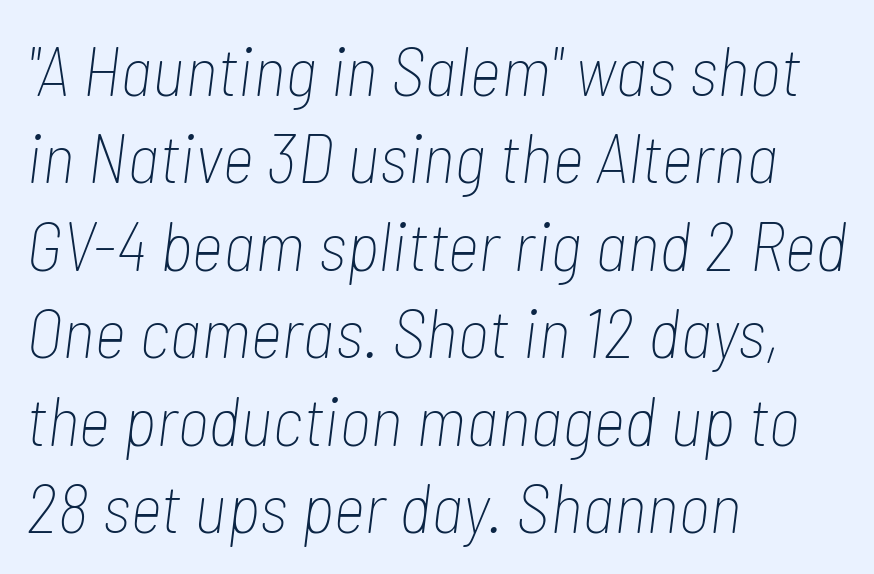
The image shows 70 px thin, condensed type, italic (leaning right); set left-aligned, normal line spacing (1.25x), normal letter spacing, not underlined; low stroke contrast and a medium x-height.
